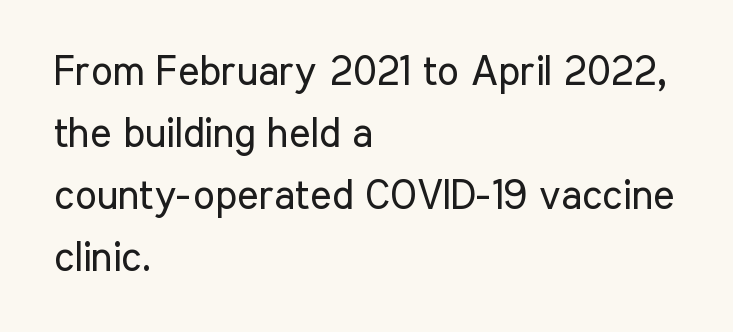
Q: Is the text bold? A: No.
Q: Is the text italic (slanted)? A: No, it is upright.
Q: Is the typeface a serif or a sans-serif typeface? A: Sans-serif.
Q: Is the text underlined? A: No.
Q: How is the paragraph aligned? A: Left-aligned.
Q: Is the spacing between letters normal or unusually wide? A: Normal.
Q: Is the spacing between lines tight, normal or loose? A: Normal.
Q: Width (condensed, normal, or wide)? A: Condensed.
Q: Stroke contrast? A: Low.
Q: x-height? A: Medium.
Q: Monospaced? A: No.
